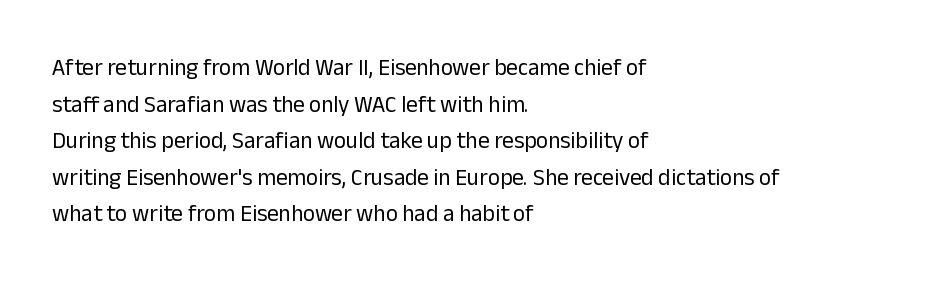
Q: Is the text bold? A: No.
Q: Is the text italic (slanted)? A: No, it is upright.
Q: Is the text underlined? A: No.
Q: How is the paragraph aligned? A: Left-aligned.
Q: Is the spacing between letters normal or unusually wide? A: Normal.
Q: Is the spacing between lines tight, normal or loose? A: Normal.
